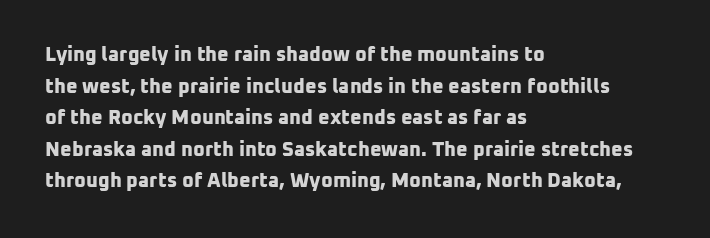
The baseline area is clear. This block has exactly the height ordinary leading produces. The letters sit at their default tracking, neither squeezed nor spread. If you drew a ruler down the left edge, every line would touch it. Set as a true bold cut, around the 700 mark.
